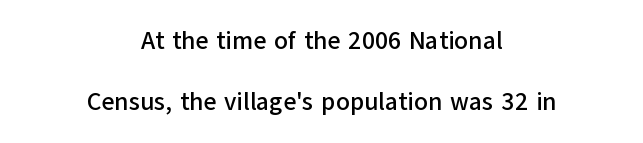
The image shows 25 px text type, upright; set centered, loose line spacing (2.45x), normal letter spacing, not underlined.
